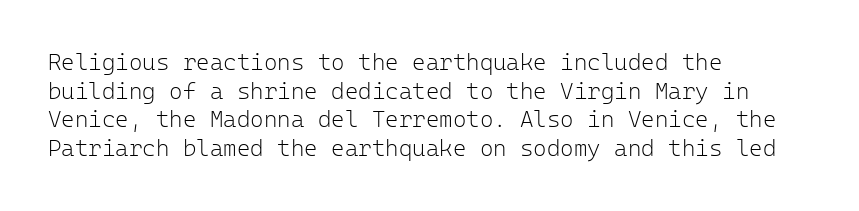
The lines sit at an ordinary, default distance from one another. The text block is weighted toward the left margin, trailing off unevenly rightward. Tracking value appears to be zero — textbook default spacing. Has an underline been added? It has not. Stroke mass is kept to a normal reading level or below.
